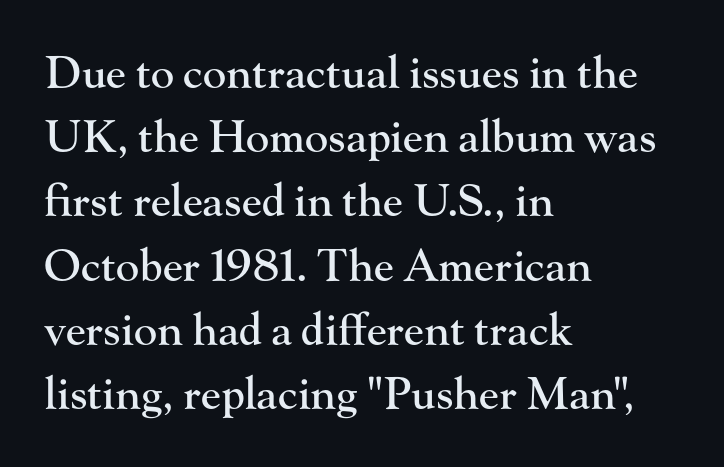
Observe the ordinary spacing: letters are neighbours, not strangers. The passage shown is typeset with a serif family. Do the letters lean? They stand straight. The rendering uses natural spacing where letterforms have individual widths. Horizontal bands of white between lines are of average thickness.
